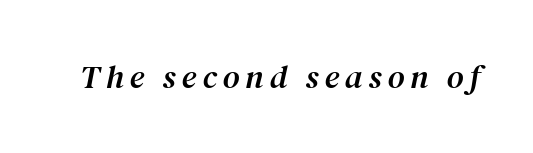
Q: Is the text italic (slanted)? A: Yes, it leans right by about 12 degrees.
Q: Is the typeface a serif or a sans-serif typeface? A: Serif.
Q: Is the text underlined? A: No.
Q: Width (condensed, normal, or wide)? A: Normal.
Q: Stroke contrast? A: Medium.
Q: x-height? A: Medium.
Q: Monospaced? A: No.
